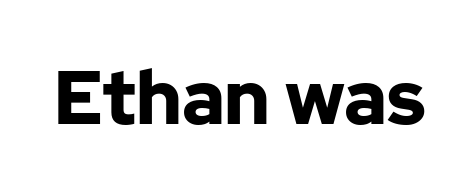
Ascenders rise straight up at ninety degrees. Has an underline been added? It has not. Is this a fixed-width face? No — the glyphs have proportional, varying widths. No extra tracking has been applied to these lines. Font category for this specimen: sans-serif.
